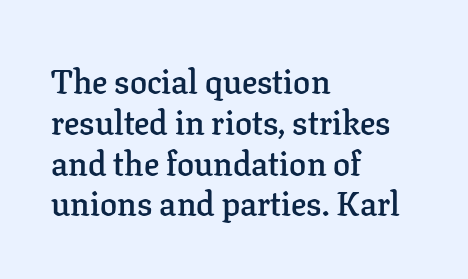
{"serif": "yes", "italic": "no", "bold": "semi", "weight": "semibold", "width": "normal", "stroke_contrast": "low", "x_height": "medium", "monospaced": "no", "underline": "no", "align": "left", "line_spacing_ratio": 1.2, "letter_spacing": "normal", "letter_spacing_em": 0.0, "glyph_px": 34}
